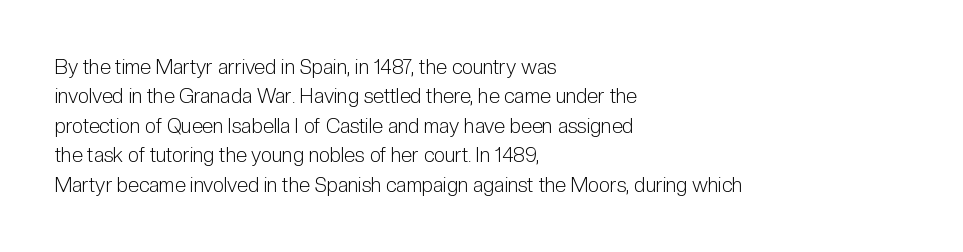
The image shows 20 px text type, upright; set left-aligned, normal line spacing (1.47x), normal letter spacing, not underlined.
